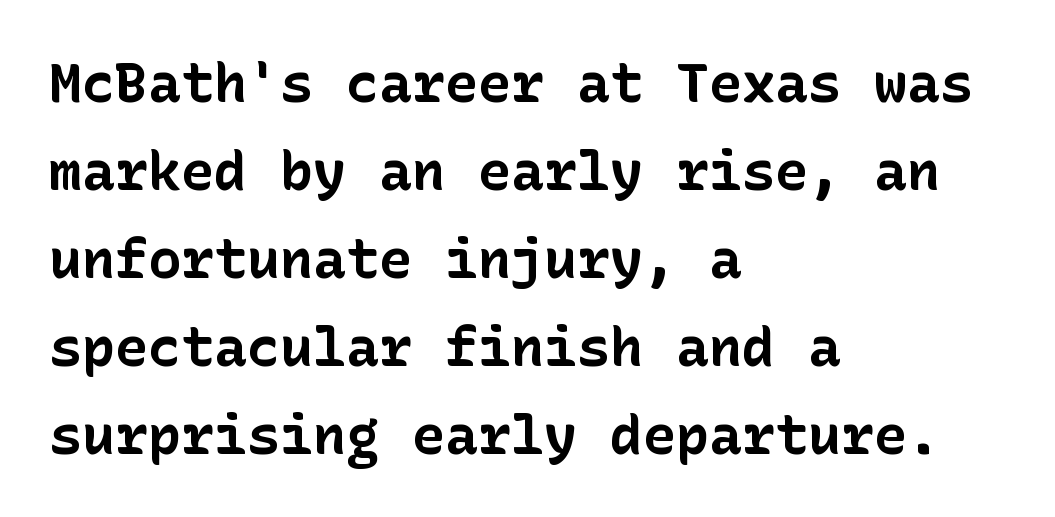
Q: Is the text bold? A: Yes.
Q: Is the text italic (slanted)? A: No, it is upright.
Q: Is the typeface a serif or a sans-serif typeface? A: Sans-serif.
Q: Is the text underlined? A: No.
Q: How is the paragraph aligned? A: Left-aligned.
Q: Is the spacing between letters normal or unusually wide? A: Normal.
Q: Is the spacing between lines tight, normal or loose? A: Normal.
Q: Width (condensed, normal, or wide)? A: Normal.
Q: Stroke contrast? A: Low.
Q: x-height? A: Medium.
